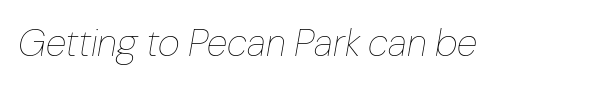
The image shows 38 px thin type, italic (leaning right); set normal letter spacing, not underlined; low stroke contrast and a medium x-height.
